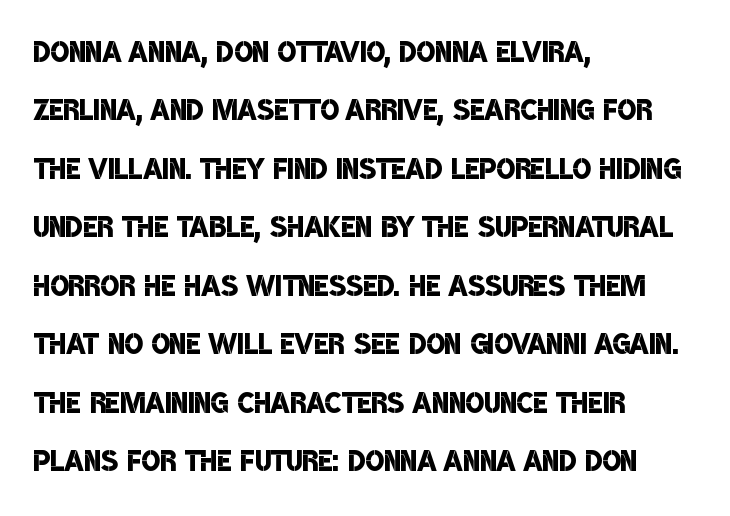
{"serif": "no", "bold": "semi", "weight": "semibold", "width": "condensed", "stroke_contrast": "low", "x_height": "large", "monospaced": "no", "underline": "no", "align": "left", "line_spacing": "normal", "line_spacing_ratio": 1.5, "letter_spacing": "normal", "letter_spacing_em": 0.0, "glyph_px": 39}
